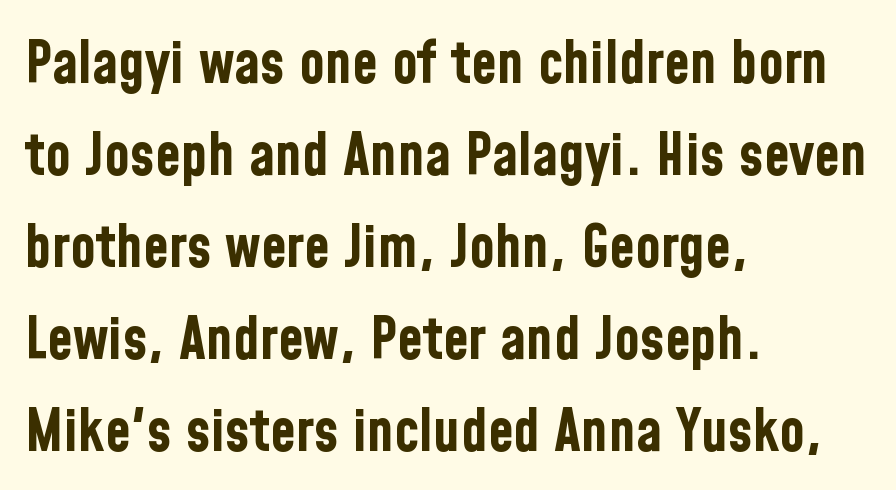
Type style note: lacks serifs. Is the block centered? No — it sits flush against the left margin. In terms of letterspacing, this is plain default setting. The rendering uses natural spacing where letterforms have individual widths.
